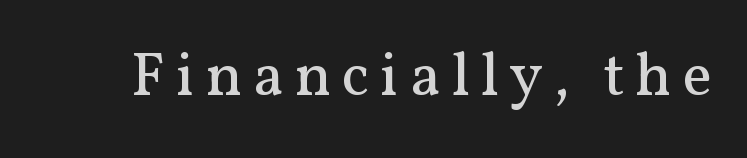
{"serif": "yes", "italic": "no", "bold": "no", "weight": "regular", "width": "normal", "stroke_contrast": "medium", "x_height": "medium", "monospaced": "no", "underline": "no", "glyph_px": 62}
